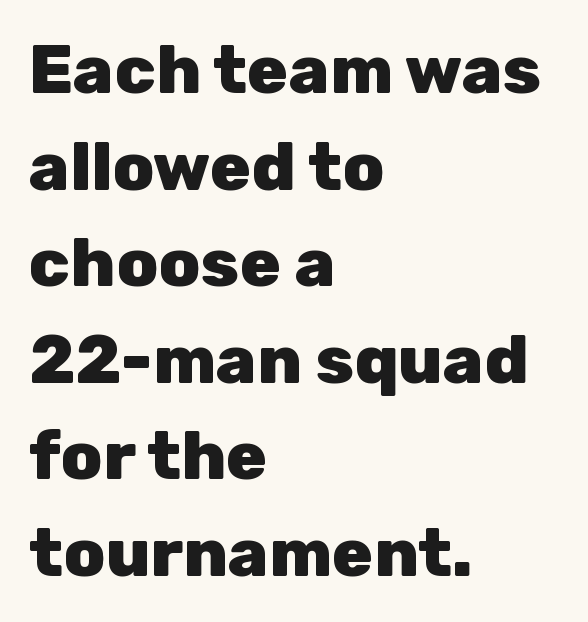
{"serif": "no", "italic": "no", "bold": "yes", "weight": "heavy", "width": "normal", "stroke_contrast": "low", "x_height": "medium", "monospaced": "no", "underline": "no", "align": "left", "line_spacing": "normal", "line_spacing_ratio": 1.42, "letter_spacing": "normal", "letter_spacing_em": 0.0, "glyph_px": 68}
